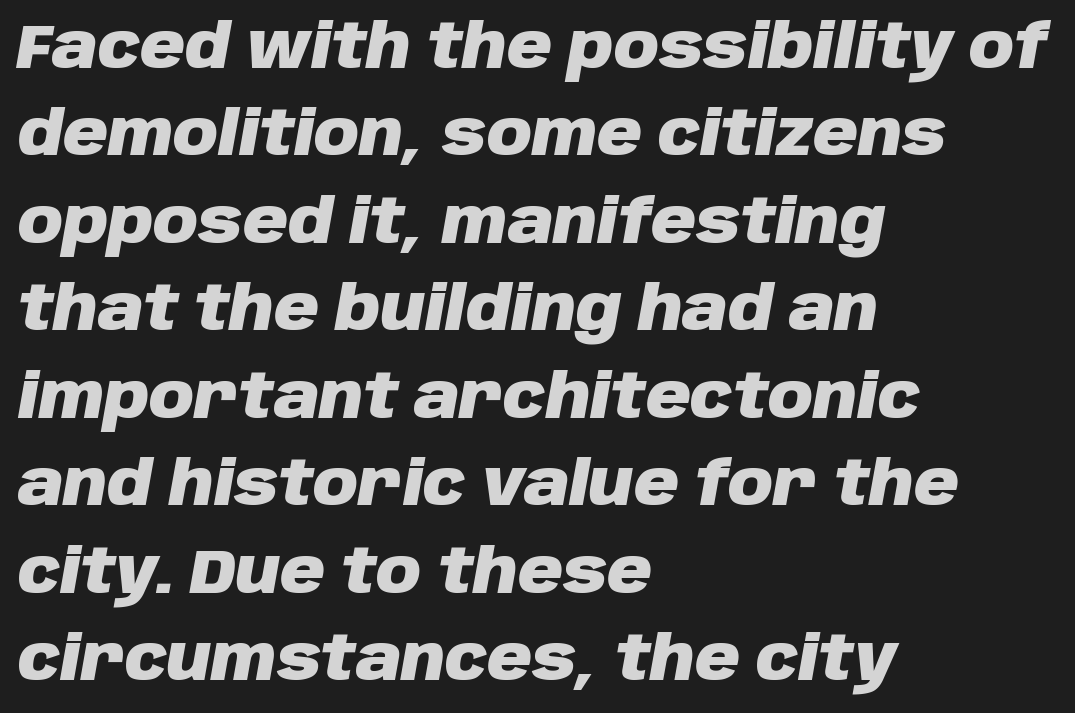
{"italic": "yes", "lean": "right", "slant_degrees": 10, "bold": "yes", "weight": "heavy", "width": "normal", "stroke_contrast": "low", "x_height": "large", "monospaced": "no", "underline": "no", "align": "left", "line_spacing": "normal", "line_spacing_ratio": 1.41, "letter_spacing": "normal", "letter_spacing_em": 0.0, "glyph_px": 62}
